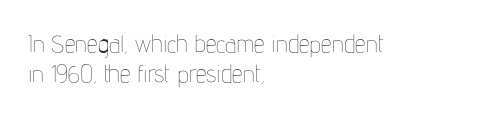
Q: Is the text bold? A: No.
Q: Is the text italic (slanted)? A: No, it is upright.
Q: Is the text underlined? A: No.
Q: How is the paragraph aligned? A: Left-aligned.
Q: Is the spacing between letters normal or unusually wide? A: Normal.
Q: Is the spacing between lines tight, normal or loose? A: Normal.
